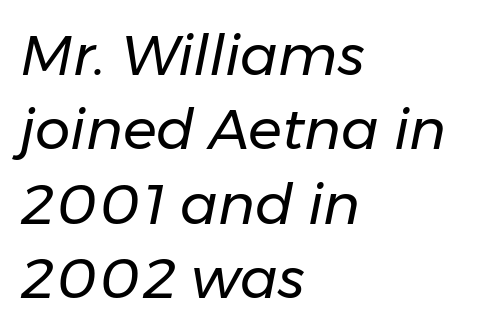
The letterforms sit at book weight or below. A classic flush-left, rag-right setting is used for this passage. Here the designer chose a conventional face with non-uniform glyph widths. Caption: standard tracking, unaltered. Baseline-to-baseline distance is the conventional proportion of letter height.
